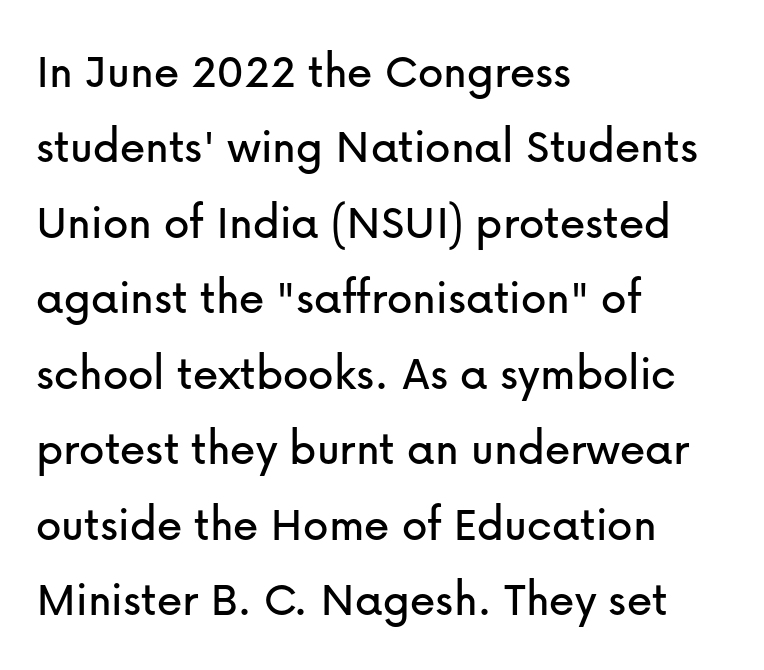
Q: Is the text italic (slanted)? A: No, it is upright.
Q: Is the typeface a serif or a sans-serif typeface? A: Sans-serif.
Q: Is the text underlined? A: No.
Q: How is the paragraph aligned? A: Left-aligned.
Q: Is the spacing between letters normal or unusually wide? A: Normal.
Q: Is the spacing between lines tight, normal or loose? A: Normal.
Q: Width (condensed, normal, or wide)? A: Normal.
Q: Stroke contrast? A: Low.
Q: x-height? A: Medium.
Q: Monospaced? A: No.
